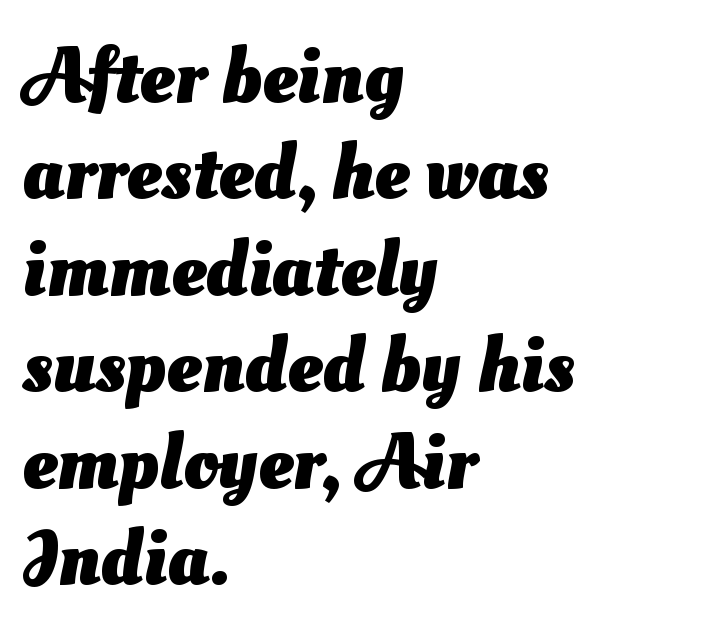
{"serif": "no", "bold": "yes", "weight": "heavy", "width": "normal", "stroke_contrast": "medium", "x_height": "small", "monospaced": "no", "underline": "no", "align": "left", "line_spacing_ratio": 1.22, "letter_spacing": "normal", "letter_spacing_em": 0.0, "glyph_px": 79}
